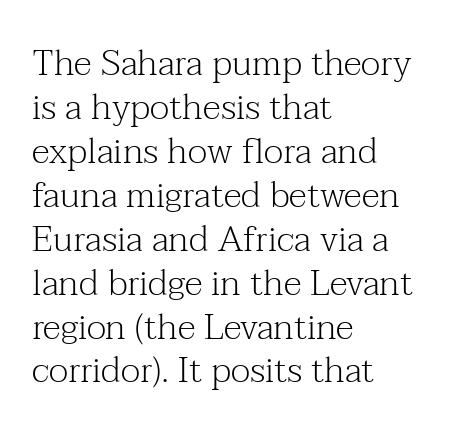
The image shows 36 px light serif type, upright; set left-aligned, line spacing 1.22x, normal letter spacing, not underlined; medium stroke contrast and a medium x-height.
